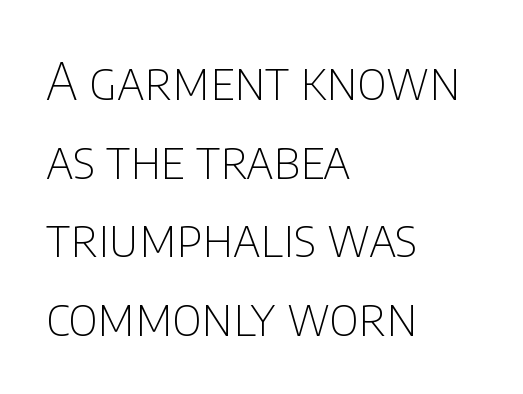
It's the straight-up-and-down kind of type. Horizontally, the lines are justified to the leading edge only. Students, note that the glyphs here touch the page at normal intervals. Typographically, this falls in the sans-serif category. Check under the words: just untouched page. Leading: standard.
